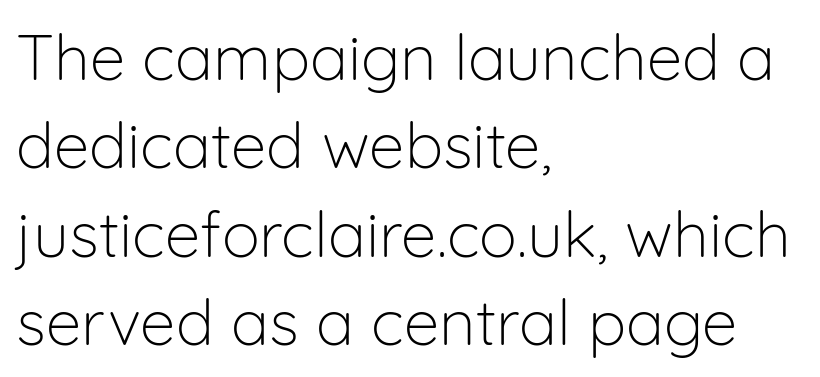
The image shows 64 px light sans-serif type, upright; set left-aligned, normal line spacing (1.38x), normal letter spacing, not underlined; low stroke contrast and a medium x-height.
